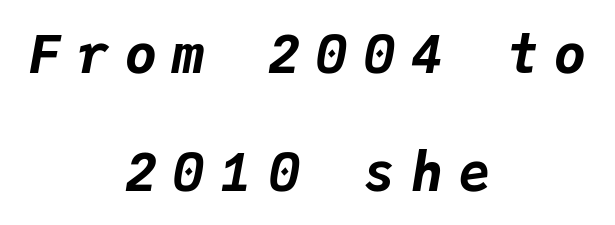
{"italic": "yes", "lean": "right", "slant_degrees": 9, "bold": "yes", "weight": "bold", "width": "normal", "stroke_contrast": "low", "x_height": "medium", "monospaced": "yes", "underline": "no", "align": "center", "line_spacing": "loose", "line_spacing_ratio": 2.22, "letter_spacing": "wide", "letter_spacing_em": 0.3, "glyph_px": 53}
